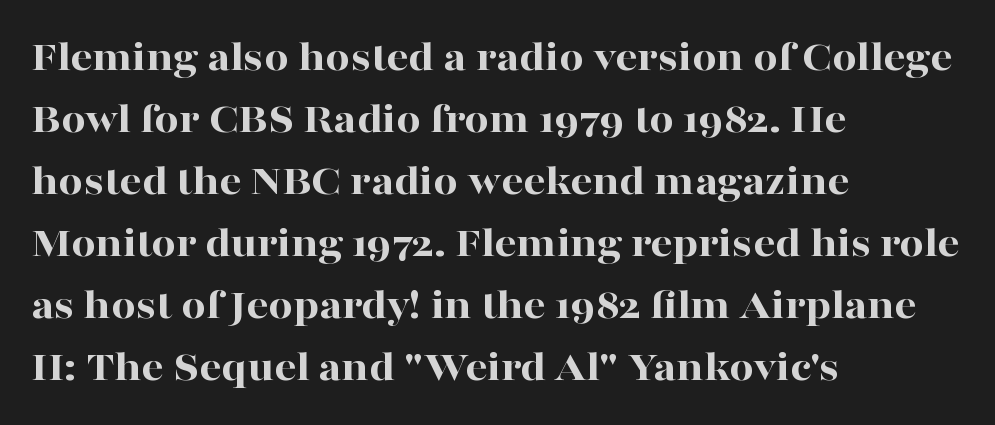
Weight: bold. This rendering employs a face with finishing strokes, i.e., a serif. Is there any slant? The stems are plumb. The vertical gap from one line to the next is medium. Layout note: lines flush left.
